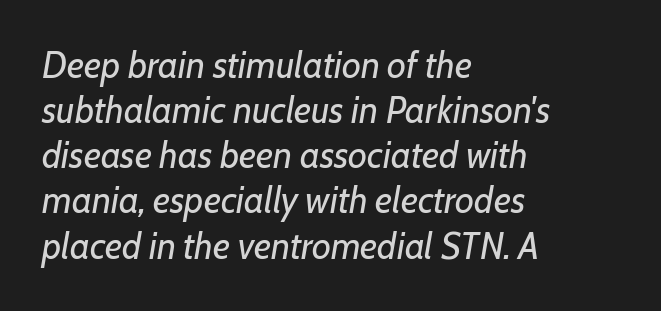
The image shows 37 px regular-weight type, italic (leaning right); set left-aligned, line spacing 1.22x, normal letter spacing, not underlined; low stroke contrast and a medium x-height.
